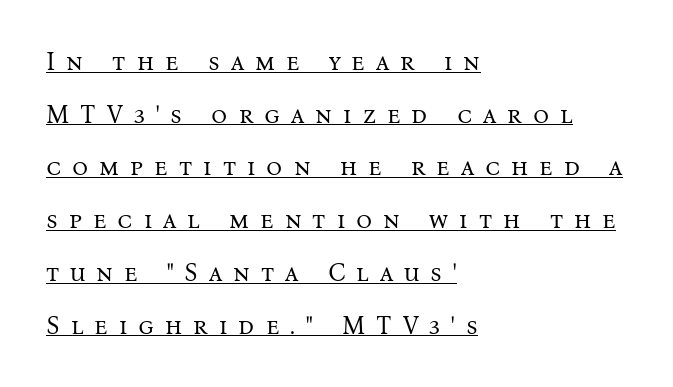
The image shows 25 px text type, upright; set left-aligned, loose line spacing (2.11x), unusually wide letter spacing (+0.44 em), underlined.
